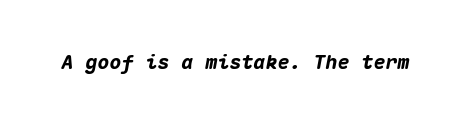
Q: Is the text bold? A: Yes.
Q: Is the text italic (slanted)? A: Yes, it leans right by about 10 degrees.
Q: Is the text underlined? A: No.
Q: Is the spacing between letters normal or unusually wide? A: Normal.
